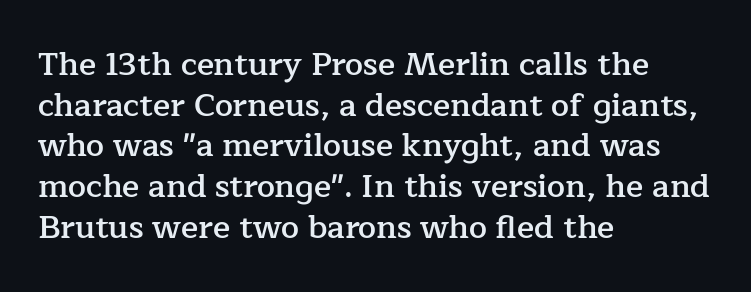
The image shows 32 px semibold serif type, upright; set left-aligned, normal line spacing (1.27x), normal letter spacing, not underlined; low stroke contrast and a medium x-height.
